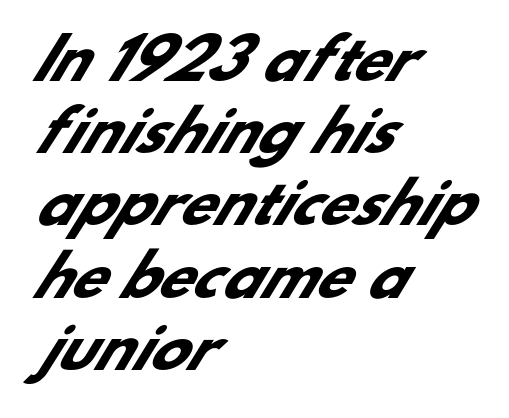
Q: Is the text bold? A: Yes.
Q: Is the typeface a serif or a sans-serif typeface? A: Sans-serif.
Q: Is the text underlined? A: No.
Q: How is the paragraph aligned? A: Left-aligned.
Q: Is the spacing between letters normal or unusually wide? A: Normal.
Q: Is the spacing between lines tight, normal or loose? A: Normal.
Q: Width (condensed, normal, or wide)? A: Normal.
Q: Stroke contrast? A: Low.
Q: x-height? A: Small.
Q: Monospaced? A: No.
